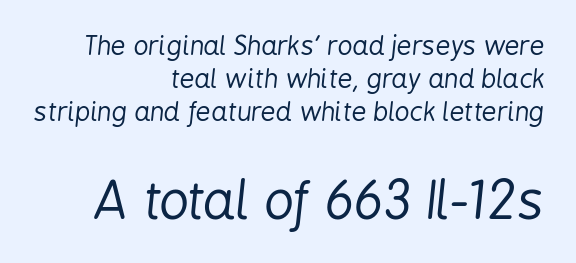
Q: Is the text bold? A: No.
Q: Is the text italic (slanted)? A: Yes, it leans right by about 6 degrees.
Q: Is the text underlined? A: No.
Q: How is the paragraph aligned? A: Right-aligned.
Q: Is the spacing between letters normal or unusually wide? A: Normal.
Q: Is the spacing between lines tight, normal or loose? A: Normal.
Q: Which block of text is set in a larger size, the first (top) or the second (bottom)? A: The second (bottom) one.
Q: Width (condensed, normal, or wide)? A: Condensed.
Q: Stroke contrast? A: Low.
Q: x-height? A: Medium.
Q: Monospaced? A: No.
